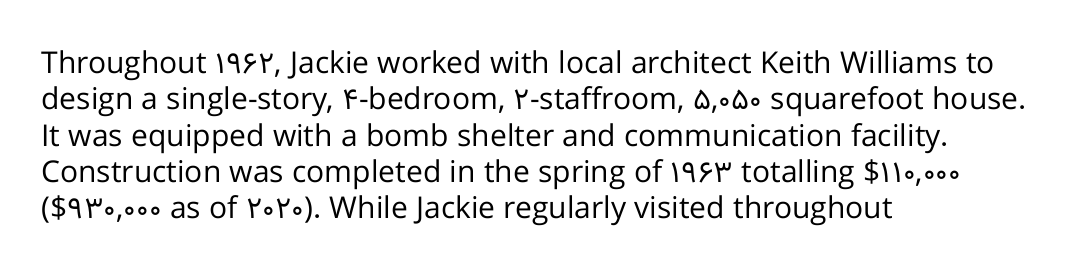
The image shows 30 px regular-weight sans-serif type, upright; set left-aligned, line spacing 1.21x, normal letter spacing, not underlined; low stroke contrast and a medium x-height.
